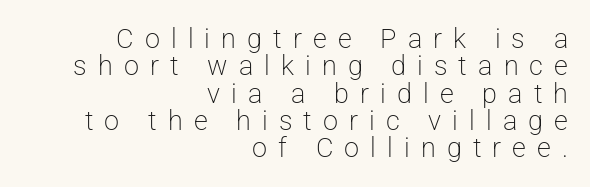
Q: Is the text bold? A: No.
Q: Is the text italic (slanted)? A: No, it is upright.
Q: Is the text underlined? A: No.
Q: How is the paragraph aligned? A: Right-aligned.
Q: Is the spacing between letters normal or unusually wide? A: Unusually wide.
Q: Is the spacing between lines tight, normal or loose? A: Tight.
